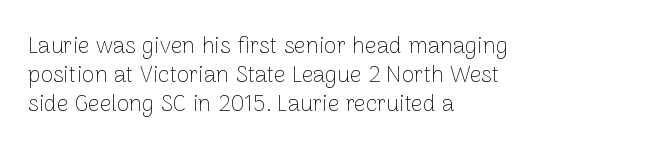
The image shows 23 px text type, upright; set left-aligned, normal line spacing (1.27x), normal letter spacing, not underlined.
